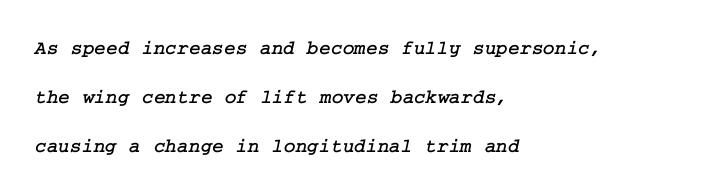
{"underline": "no", "align": "left", "line_spacing": "loose", "line_spacing_ratio": 2.45, "letter_spacing": "normal", "letter_spacing_em": 0.0, "glyph_px": 20}
